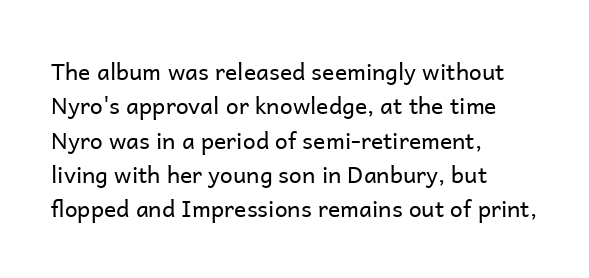
Q: Is the text bold? A: No.
Q: Is the text italic (slanted)? A: No, it is upright.
Q: Is the text underlined? A: No.
Q: How is the paragraph aligned? A: Left-aligned.
Q: Is the spacing between letters normal or unusually wide? A: Normal.
Q: Is the spacing between lines tight, normal or loose? A: Normal.
